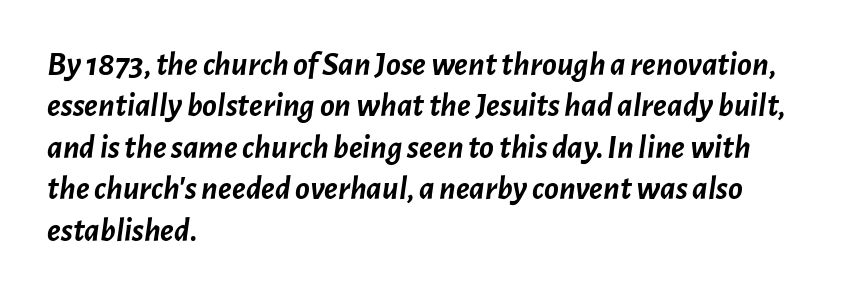
The image shows 34 px semibold type, italic (leaning right); set left-aligned, line spacing 1.22x, normal letter spacing, not underlined; low stroke contrast and a medium x-height.
